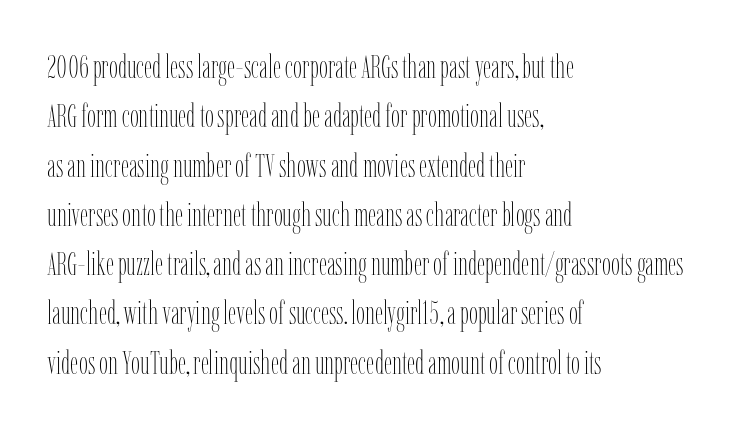
Q: Is the text bold? A: No.
Q: Is the text italic (slanted)? A: No, it is upright.
Q: Is the text underlined? A: No.
Q: How is the paragraph aligned? A: Left-aligned.
Q: Is the spacing between letters normal or unusually wide? A: Normal.
Q: Is the spacing between lines tight, normal or loose? A: Normal.
Q: Width (condensed, normal, or wide)? A: Condensed.
Q: Stroke contrast? A: Low.
Q: x-height? A: Medium.
Q: Monospaced? A: No.
